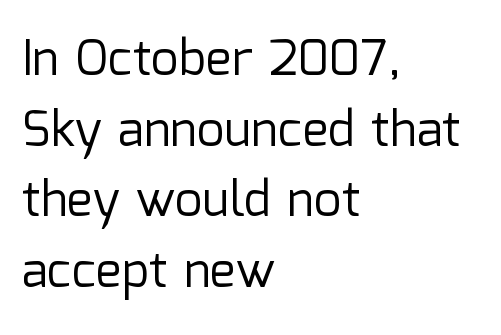
Q: Is the text bold? A: No.
Q: Is the text italic (slanted)? A: No, it is upright.
Q: Is the typeface a serif or a sans-serif typeface? A: Sans-serif.
Q: Is the text underlined? A: No.
Q: How is the paragraph aligned? A: Left-aligned.
Q: Is the spacing between letters normal or unusually wide? A: Normal.
Q: Is the spacing between lines tight, normal or loose? A: Normal.
Q: Width (condensed, normal, or wide)? A: Normal.
Q: Stroke contrast? A: Low.
Q: x-height? A: Medium.
Q: Monospaced? A: No.
